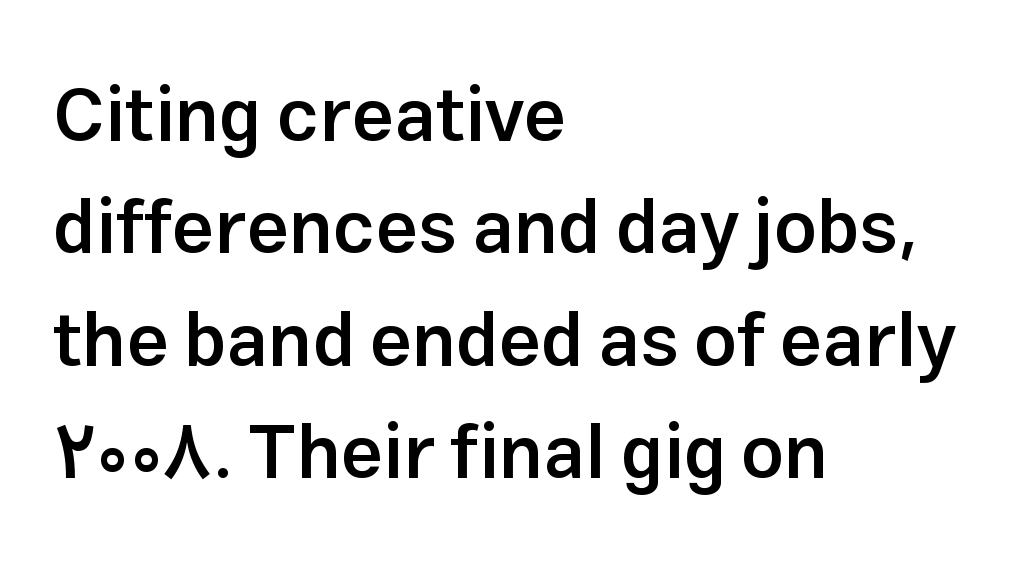
The image shows 75 px semibold sans-serif type, upright; set left-aligned, normal line spacing (1.5x), normal letter spacing, not underlined; low stroke contrast and a medium x-height.
